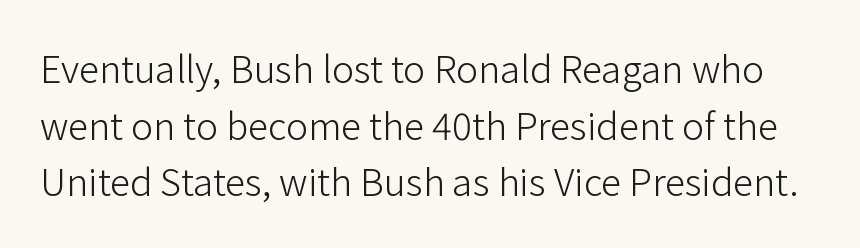
The image shows 37 px light sans-serif type, upright; set normal line spacing (1.53x), normal letter spacing, not underlined; low stroke contrast and a medium x-height.
